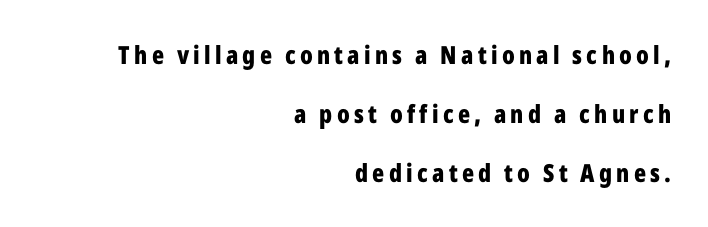
The image shows 25 px bold type, upright; set right-aligned, loose line spacing (2.36x), not underlined.
